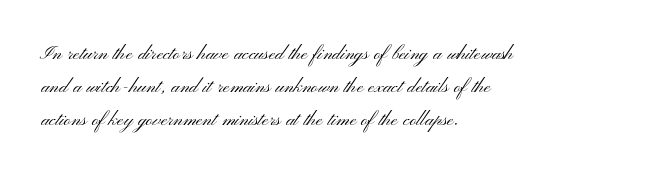
Q: Is the text bold? A: No.
Q: Is the text italic (slanted)? A: Yes.
Q: Is the text underlined? A: No.
Q: How is the paragraph aligned? A: Left-aligned.
Q: Is the spacing between letters normal or unusually wide? A: Normal.
Q: Is the spacing between lines tight, normal or loose? A: Normal.
